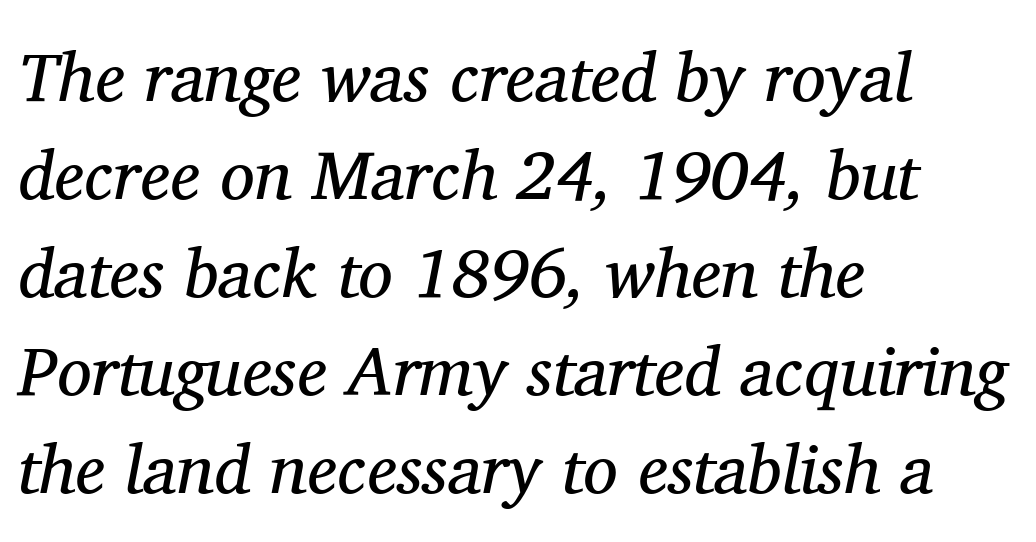
Q: Is the text bold? A: No.
Q: Is the text italic (slanted)? A: Yes, it leans right by about 11 degrees.
Q: Is the typeface a serif or a sans-serif typeface? A: Serif.
Q: Is the text underlined? A: No.
Q: How is the paragraph aligned? A: Left-aligned.
Q: Is the spacing between letters normal or unusually wide? A: Normal.
Q: Is the spacing between lines tight, normal or loose? A: Normal.
Q: Width (condensed, normal, or wide)? A: Normal.
Q: Stroke contrast? A: Medium.
Q: x-height? A: Medium.
Q: Monospaced? A: No.
